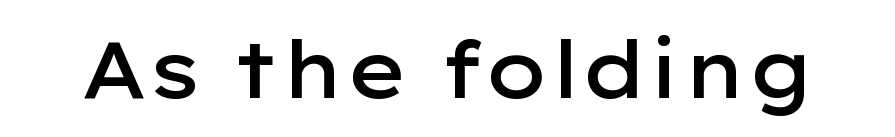
Q: Is the text bold? A: Semi-bold.
Q: Is the text italic (slanted)? A: No, it is upright.
Q: Is the typeface a serif or a sans-serif typeface? A: Sans-serif.
Q: Is the text underlined? A: No.
Q: Is the spacing between letters normal or unusually wide? A: Normal.
Q: Width (condensed, normal, or wide)? A: Wide.
Q: Stroke contrast? A: Low.
Q: x-height? A: Medium.
Q: Monospaced? A: No.
